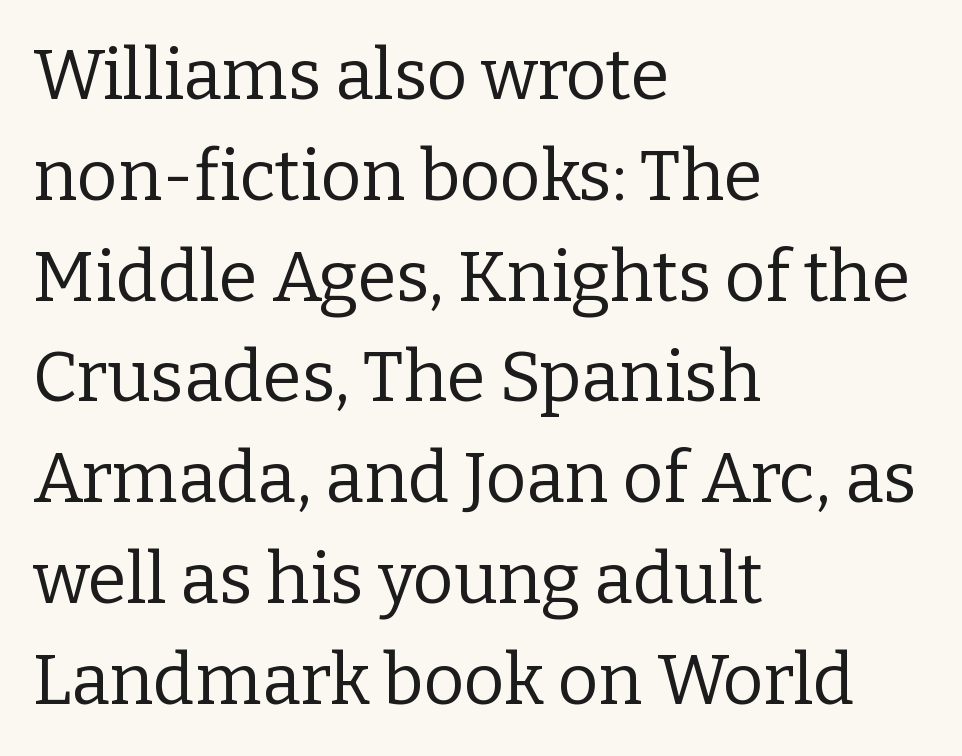
The image shows 70 px regular-weight serif type, upright; set left-aligned, normal line spacing (1.44x), normal letter spacing, not underlined; low stroke contrast and a medium x-height.
